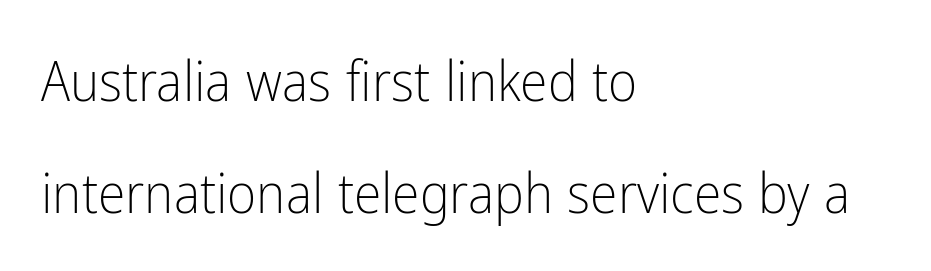
{"serif": "no", "italic": "no", "bold": "no", "weight": "light", "width": "condensed", "stroke_contrast": "low", "x_height": "medium", "monospaced": "no", "underline": "no", "align": "left", "line_spacing": "loose", "line_spacing_ratio": 2.0, "letter_spacing": "normal", "letter_spacing_em": 0.0, "glyph_px": 56}
